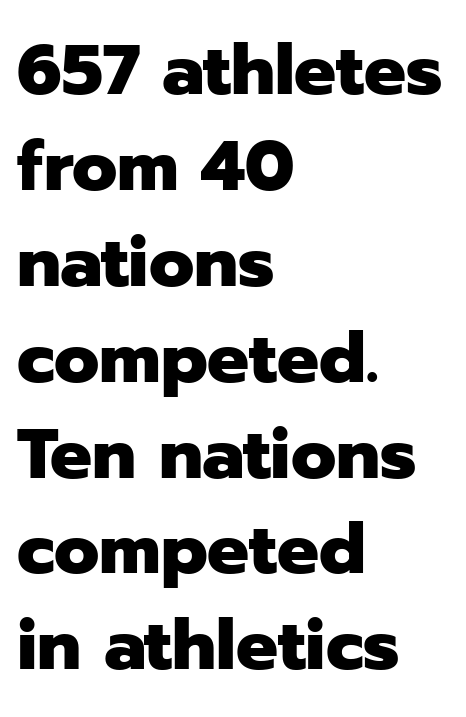
{"serif": "no", "italic": "no", "bold": "yes", "weight": "heavy", "width": "normal", "stroke_contrast": "low", "x_height": "medium", "monospaced": "no", "underline": "no", "align": "left", "line_spacing": "normal", "line_spacing_ratio": 1.37, "letter_spacing": "normal", "letter_spacing_em": 0.0, "glyph_px": 70}
